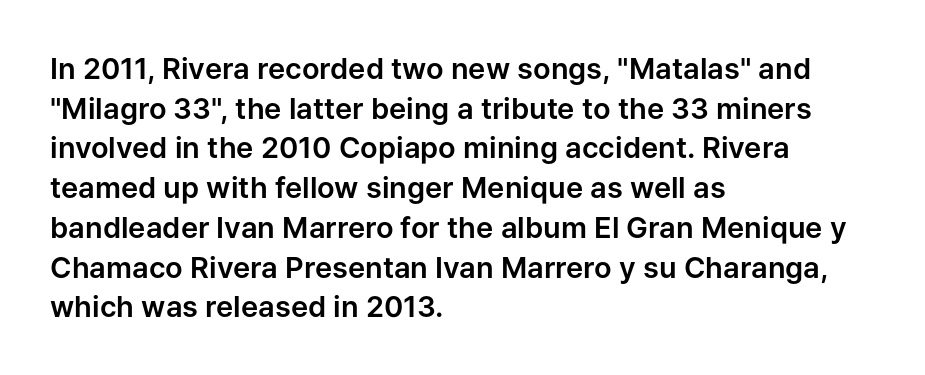
Q: Is the text italic (slanted)? A: No, it is upright.
Q: Is the typeface a serif or a sans-serif typeface? A: Sans-serif.
Q: Is the text underlined? A: No.
Q: How is the paragraph aligned? A: Left-aligned.
Q: Is the spacing between letters normal or unusually wide? A: Normal.
Q: Is the spacing between lines tight, normal or loose? A: Normal.
Q: Width (condensed, normal, or wide)? A: Normal.
Q: Stroke contrast? A: Low.
Q: x-height? A: Medium.
Q: Monospaced? A: No.
